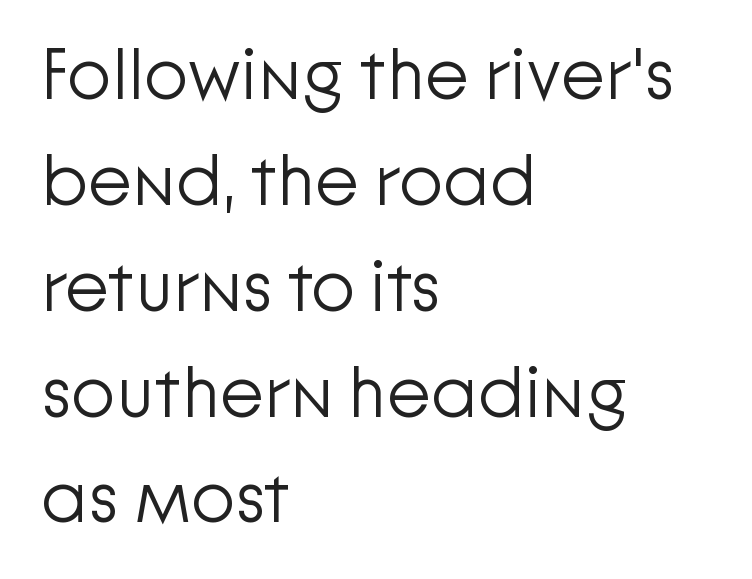
The image shows 72 px light sans-serif type, upright; set left-aligned, normal line spacing (1.47x), normal letter spacing, not underlined; low stroke contrast and a medium x-height.
